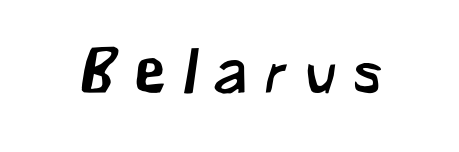
{"serif": "no", "width": "normal", "stroke_contrast": "low", "x_height": "medium", "monospaced": "no", "underline": "no", "letter_spacing": "wide", "letter_spacing_em": 0.31, "glyph_px": 57}
